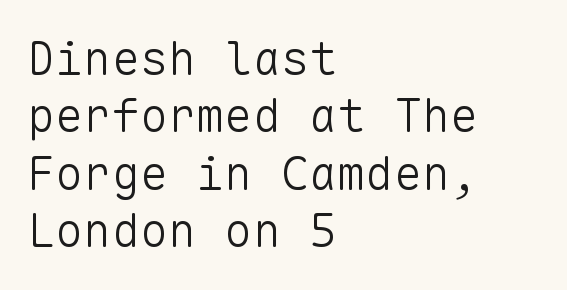
{"serif": "no", "italic": "no", "bold": "no", "weight": "light", "width": "normal", "stroke_contrast": "low", "x_height": "medium", "monospaced": "yes", "underline": "no", "align": "left", "line_spacing_ratio": 1.22, "letter_spacing": "normal", "letter_spacing_em": 0.0, "glyph_px": 47}
